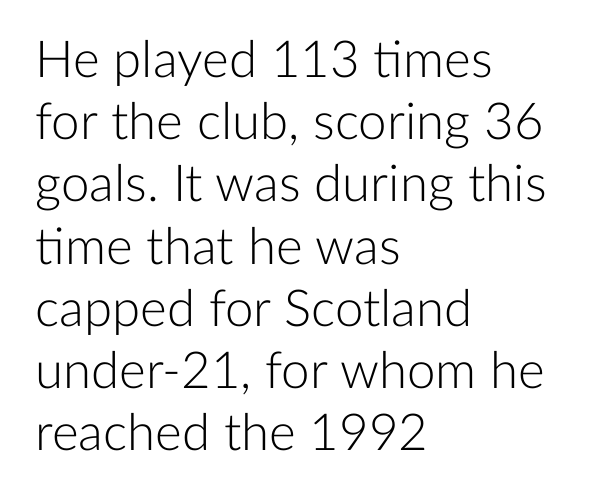
Q: Is the text bold? A: No.
Q: Is the text italic (slanted)? A: No, it is upright.
Q: Is the typeface a serif or a sans-serif typeface? A: Sans-serif.
Q: Is the text underlined? A: No.
Q: How is the paragraph aligned? A: Left-aligned.
Q: Is the spacing between letters normal or unusually wide? A: Normal.
Q: Width (condensed, normal, or wide)? A: Normal.
Q: Stroke contrast? A: Low.
Q: x-height? A: Medium.
Q: Monospaced? A: No.
